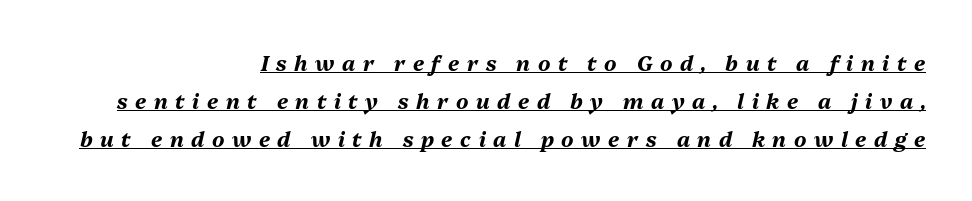
The whole block is typeset with a tilt. One-word summary of the alignment: right. Compared with an ordinary text face, these strokes are far heavier — a full bold. Glance below the letters and you will spot a drawn line.
